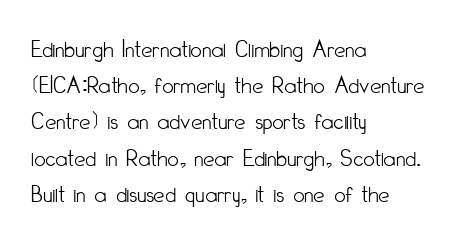
The cut favours lightness, reaching ordinary text weight at its darkest. Left-aligned paragraph, ragged on the right. There is no visible air inserted between adjacent glyphs. Has an underline been added? It has not. Upright lettering throughout. Leading matches the norm, producing a regular column.
